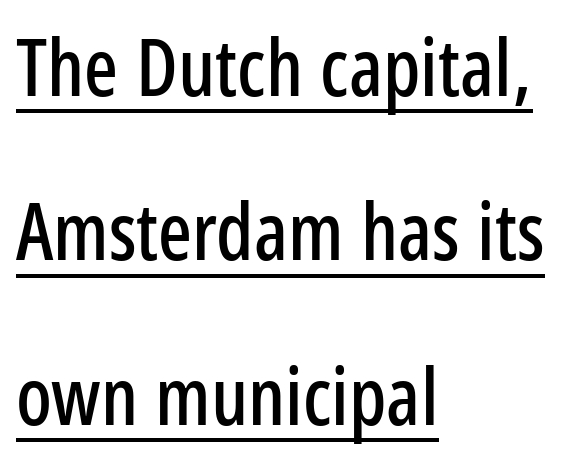
{"serif": "no", "italic": "no", "width": "condensed", "stroke_contrast": "low", "x_height": "medium", "monospaced": "no", "underline": "yes", "align": "left", "line_spacing": "loose", "line_spacing_ratio": 2.08, "letter_spacing": "normal", "letter_spacing_em": 0.0, "glyph_px": 79}
